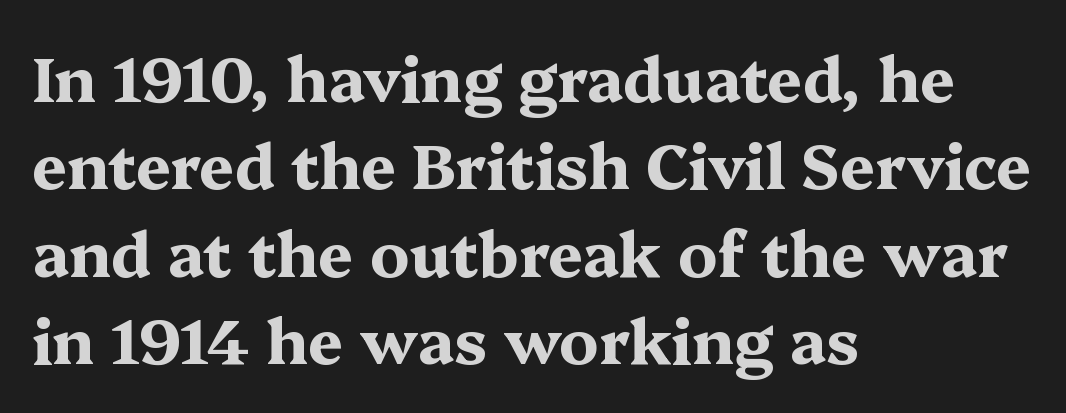
How heavy is the stroke? Heavy — this is a bold. Short note: letters normally spaced. Normally led — the rows are evenly, conventionally spaced. Ascenders rise straight up at ninety degrees.
